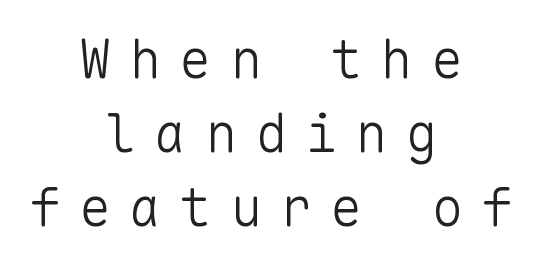
Q: Is the text bold? A: No.
Q: Is the text italic (slanted)? A: No, it is upright.
Q: Is the typeface a serif or a sans-serif typeface? A: Sans-serif.
Q: Is the text underlined? A: No.
Q: How is the paragraph aligned? A: Centered.
Q: Is the spacing between letters normal or unusually wide? A: Unusually wide.
Q: Is the spacing between lines tight, normal or loose? A: Normal.
Q: Width (condensed, normal, or wide)? A: Normal.
Q: Stroke contrast? A: Low.
Q: x-height? A: Medium.
Q: Monospaced? A: Yes.
